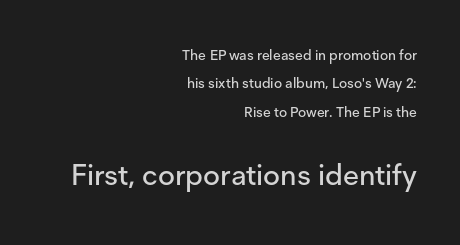
The rendering shows plain stroke endings on the letterforms — a sans-serif design. Visually the block forms a straight wall on the right and a jagged coastline on the left. In this sample the second text group is rendered at the bigger scale. Posture: upright roman. The space between consecutive lines is lavish.
